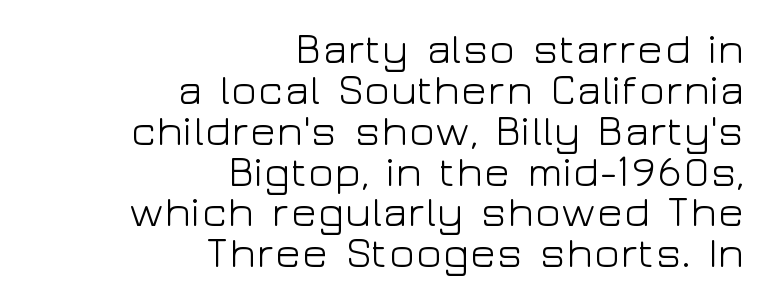
The gaps between neighbouring characters are ordinary and unremarkable. Looks like regular typesetting: each glyph gets only the width it needs. The leading is snug, giving the passage a crowded texture. Heft: none added — not bold. The compositor pushed each line to the right boundary. Do the letters lean? They stand straight.
